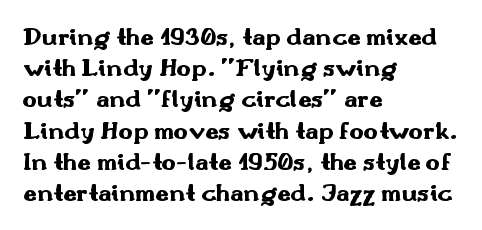
The image shows 24 px bold type, upright; set left-aligned, normal line spacing (1.3x), normal letter spacing, not underlined.
